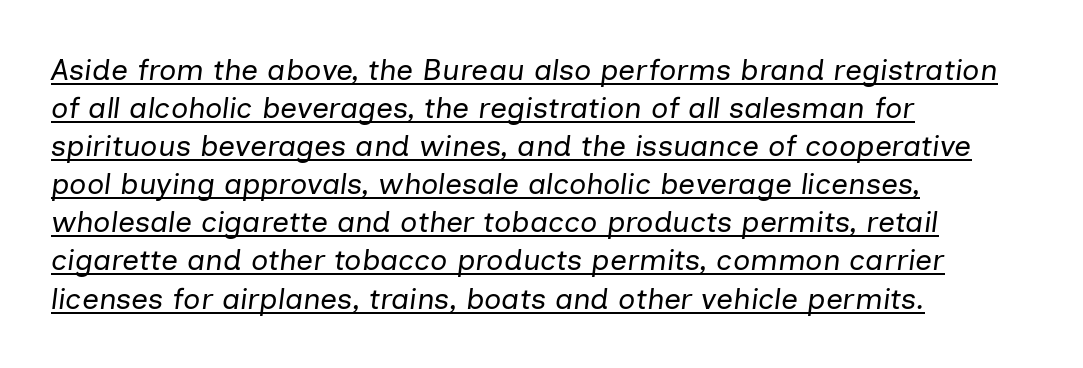
Regarding leading, the lines here are spaced in the standard way. Somebody hit Ctrl+U on this one — the words are underlined. The text carries the slant typical of an italic or oblique font. Looks like regular typesetting: each glyph gets only the width it needs. The passage is arranged the way most books set body copy — flush left. Bold? No — there's no thickening of the strokes.
